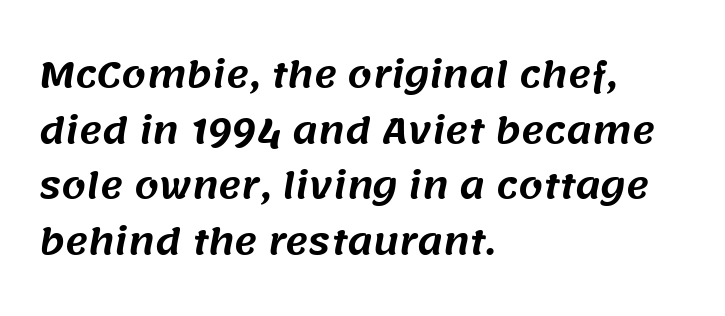
Q: Is the typeface a serif or a sans-serif typeface? A: Sans-serif.
Q: Is the text underlined? A: No.
Q: How is the paragraph aligned? A: Left-aligned.
Q: Is the spacing between letters normal or unusually wide? A: Normal.
Q: Is the spacing between lines tight, normal or loose? A: Normal.
Q: Width (condensed, normal, or wide)? A: Normal.
Q: Stroke contrast? A: Medium.
Q: x-height? A: Large.
Q: Monospaced? A: No.
